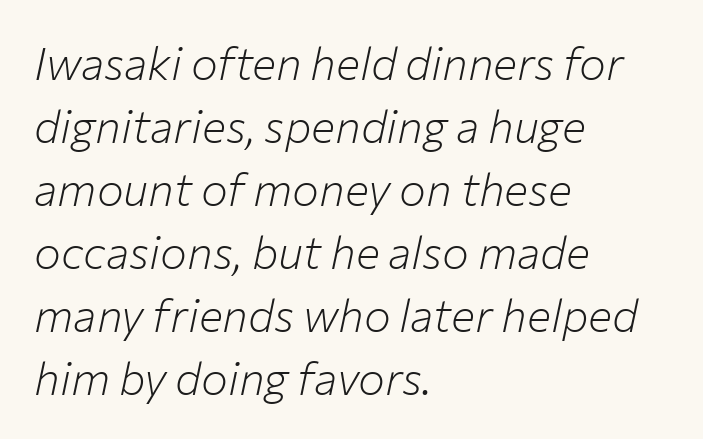
{"italic": "yes", "lean": "right", "slant_degrees": 12, "bold": "no", "weight": "light", "width": "normal", "stroke_contrast": "low", "x_height": "medium", "monospaced": "no", "underline": "no", "align": "left", "line_spacing": "normal", "line_spacing_ratio": 1.4, "letter_spacing": "normal", "letter_spacing_em": 0.0, "glyph_px": 45}
